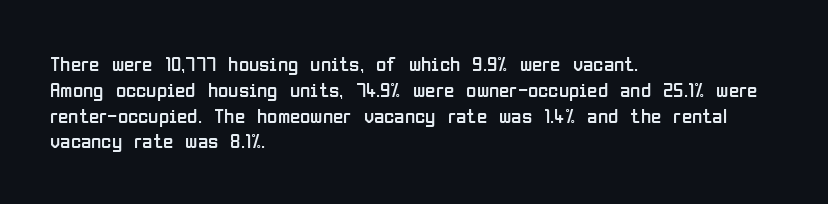
Visually the block forms a straight wall on the left and a jagged coastline on the right. This sample uses plain, unmodified letter spacing. The face looks like a standard text weight, possibly lighter. Check under the words: just untouched page. Does the lettering tilt? It doesn't — this is upright.
